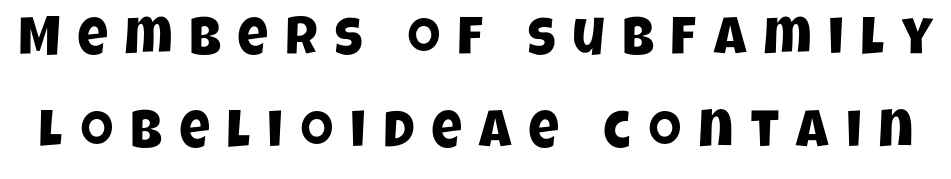
Q: Is the typeface a serif or a sans-serif typeface? A: Sans-serif.
Q: Is the text underlined? A: No.
Q: Is the spacing between letters normal or unusually wide? A: Unusually wide.
Q: Width (condensed, normal, or wide)? A: Condensed.
Q: Stroke contrast? A: Low.
Q: x-height? A: Large.
Q: Monospaced? A: No.
